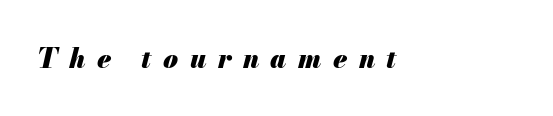
{"italic": "yes", "lean": "right", "slant_degrees": 13, "bold": "yes", "underline": "no", "letter_spacing": "wide", "letter_spacing_em": 0.43, "glyph_px": 27}
